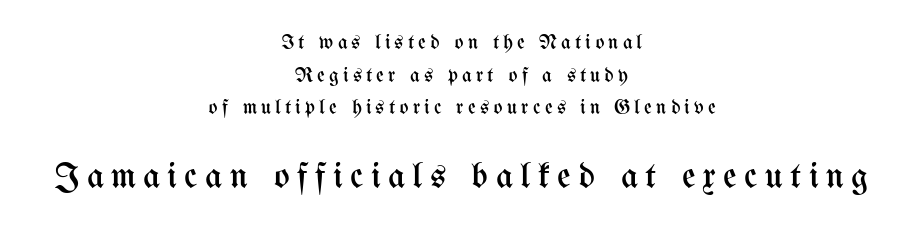
Q: Is the text bold? A: No.
Q: Is the text italic (slanted)? A: No, it is upright.
Q: Is the text underlined? A: No.
Q: How is the paragraph aligned? A: Centered.
Q: Is the spacing between letters normal or unusually wide? A: Unusually wide.
Q: Is the spacing between lines tight, normal or loose? A: Normal.
Q: Which block of text is set in a larger size, the first (top) or the second (bottom)? A: The second (bottom) one.
Q: Width (condensed, normal, or wide)? A: Condensed.
Q: Stroke contrast? A: Medium.
Q: x-height? A: Medium.
Q: Monospaced? A: No.
